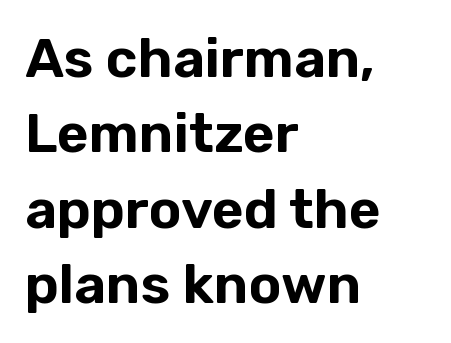
Is this a fixed-width face? No — the glyphs have proportional, varying widths. The gap between lines stays unmarked. Nobody touched the tracking dial on this one. The characters display no serif detailing; their extremities are plain. Every stem runs plumb, perpendicular to the baseline.
